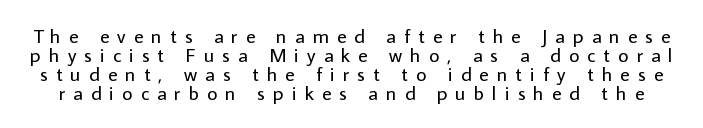
Q: Is the text bold? A: No.
Q: Is the text italic (slanted)? A: No, it is upright.
Q: Is the text underlined? A: No.
Q: Is the spacing between letters normal or unusually wide? A: Unusually wide.
Q: Is the spacing between lines tight, normal or loose? A: Tight.
